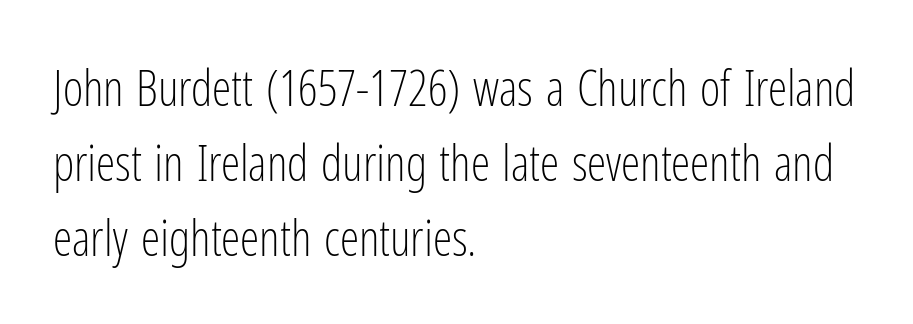
The image shows 49 px light, condensed sans-serif type, upright; set left-aligned, normal line spacing (1.53x), normal letter spacing, not underlined; low stroke contrast and a medium x-height.
